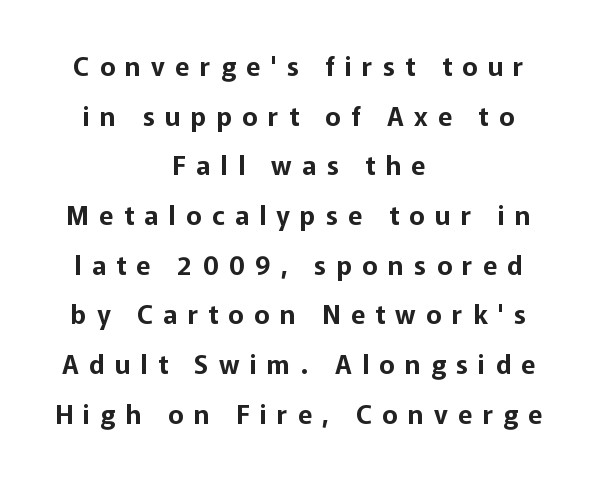
{"italic": "no", "underline": "no", "align": "center", "line_spacing": "loose", "line_spacing_ratio": 1.91, "letter_spacing": "wide", "letter_spacing_em": 0.4, "glyph_px": 26}
